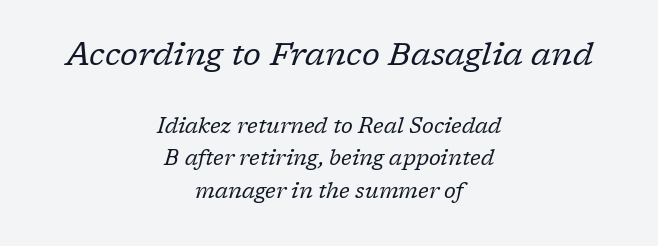
{"serif": "yes", "italic": "yes", "lean": "right", "slant_degrees": 17, "bold": "no", "weight": "regular", "width": "normal", "stroke_contrast": "low", "x_height": "medium", "monospaced": "no", "underline": "no", "align": "center", "line_spacing": "normal", "line_spacing_ratio": 1.56, "letter_spacing": "normal", "letter_spacing_em": 0.0, "larger_block": "first", "size_ratio": 1.52, "glyph_px": 32}
